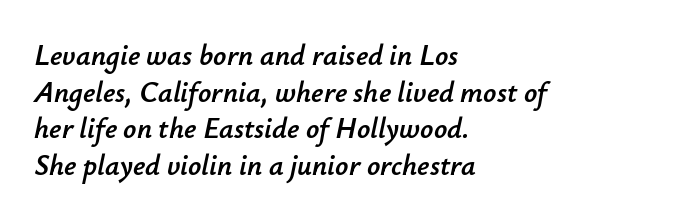
Alignment: flush left. Character widths vary here, with narrow letters taking less room than wide ones. Any mark beneath the type? The region is blank. A typesetter would call this leading conventional body-copy spacing. Characters are canted at an angle relative to the baseline's perpendicular.
